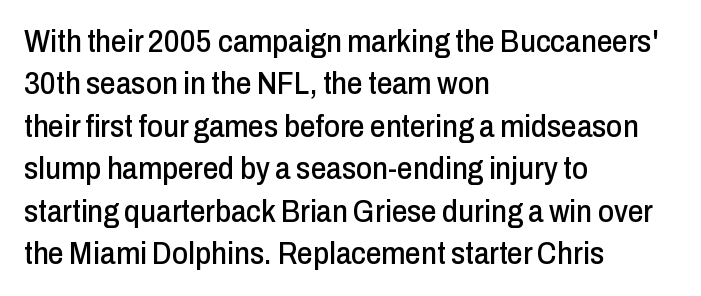
The image shows 31 px condensed sans-serif type, upright; set left-aligned, normal line spacing (1.37x), normal letter spacing, not underlined; low stroke contrast and a medium x-height.
